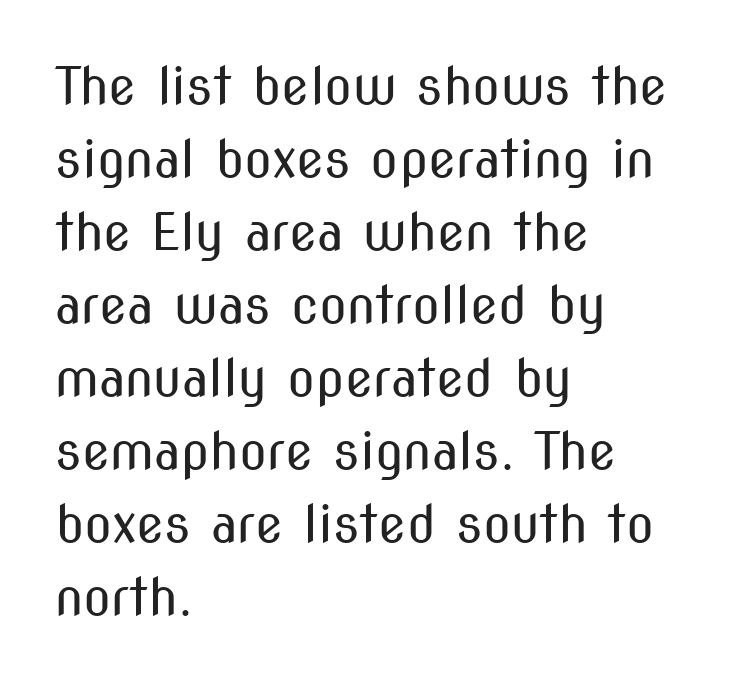
Italic? Not at all — the glyphs are vertical. The lines are quadded left. The specimen omits any rule beneath the text block's lines. No feet cap the strokes, marking this as sans-serif type.
